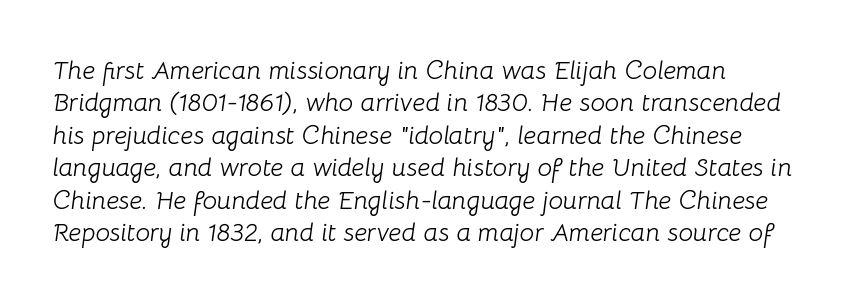
The image shows 26 px text type, italic (leaning right); set left-aligned, normal line spacing (1.25x), normal letter spacing, not underlined.
